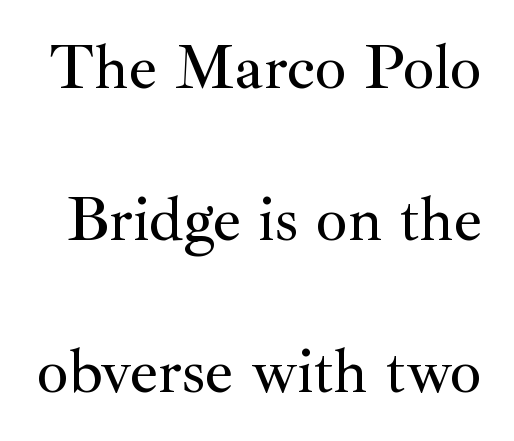
{"serif": "yes", "italic": "no", "width": "normal", "stroke_contrast": "medium", "x_height": "small", "monospaced": "no", "underline": "no", "line_spacing": "loose", "line_spacing_ratio": 2.41, "letter_spacing": "normal", "letter_spacing_em": 0.0, "glyph_px": 63}
